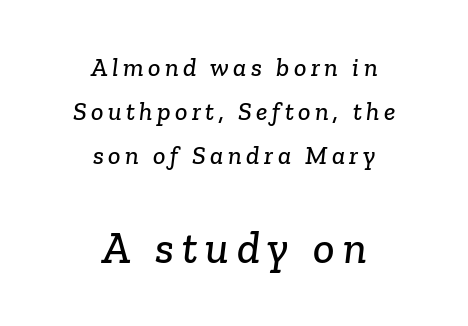
{"serif": "yes", "width": "normal", "stroke_contrast": "low", "x_height": "medium", "monospaced": "no", "underline": "no", "align": "center", "line_spacing": "normal", "line_spacing_ratio": 1.7, "larger_block": "second", "size_ratio": 1.73, "glyph_px": 45}
